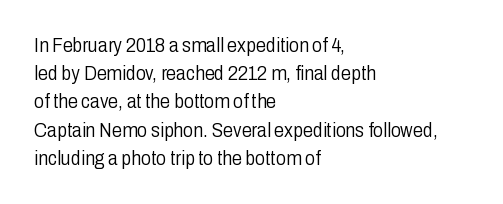
The image shows 20 px text type, upright; set left-aligned, normal line spacing (1.41x), normal letter spacing, not underlined.
